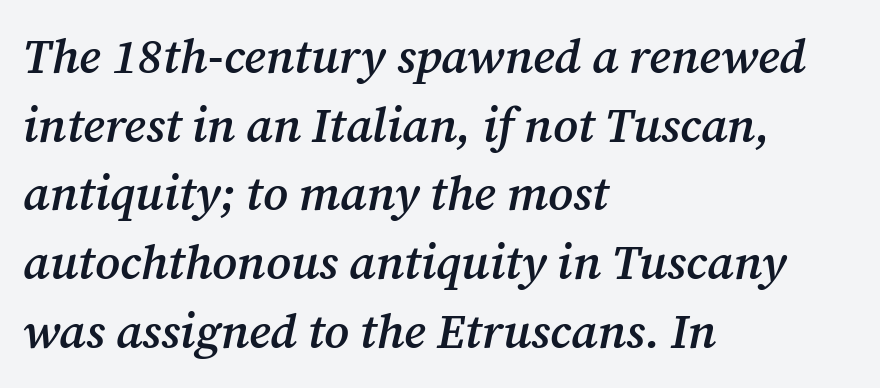
The image shows 48 px semibold serif type, italic (leaning right); set left-aligned, normal line spacing (1.43x), normal letter spacing, not underlined; medium stroke contrast and a medium x-height.
